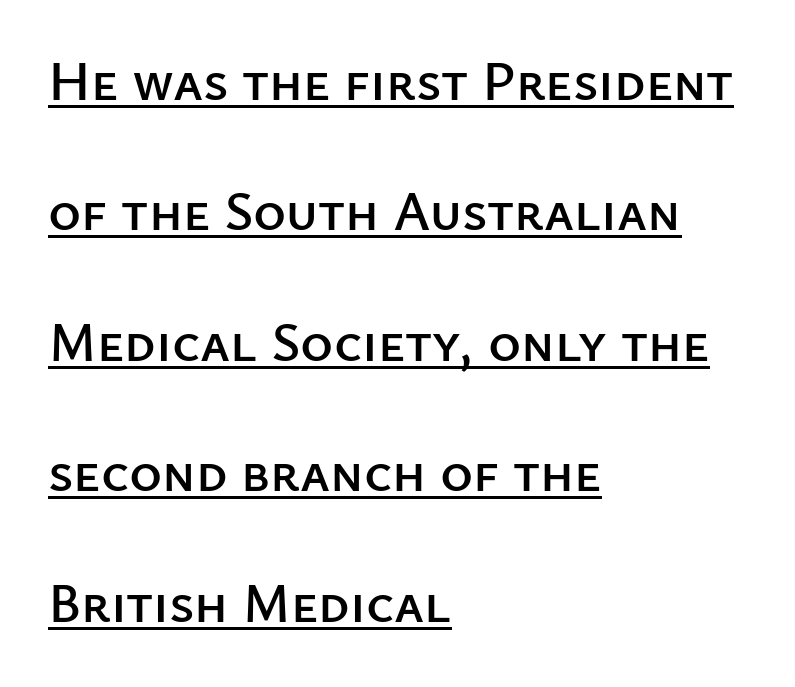
{"serif": "no", "italic": "no", "width": "normal", "stroke_contrast": "low", "x_height": "medium", "monospaced": "no", "underline": "yes", "align": "left", "line_spacing": "loose", "line_spacing_ratio": 2.33, "letter_spacing": "normal", "letter_spacing_em": 0.0, "glyph_px": 56}
